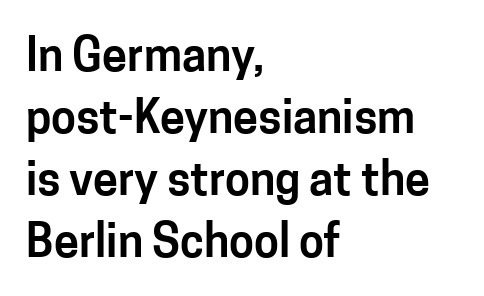
{"serif": "no", "italic": "no", "width": "normal", "stroke_contrast": "low", "x_height": "medium", "monospaced": "no", "underline": "no", "align": "left", "line_spacing": "normal", "line_spacing_ratio": 1.38, "letter_spacing": "normal", "letter_spacing_em": 0.0, "glyph_px": 45}
